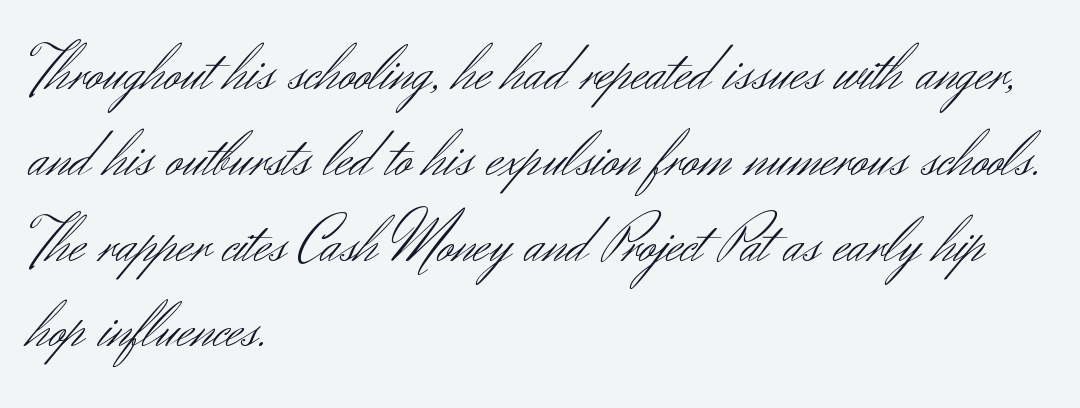
The paragraph has a hard left edge and a soft right edge. A typesetter would call this proportional, since set widths differ per character. No extra ink here — the face is not bold.
